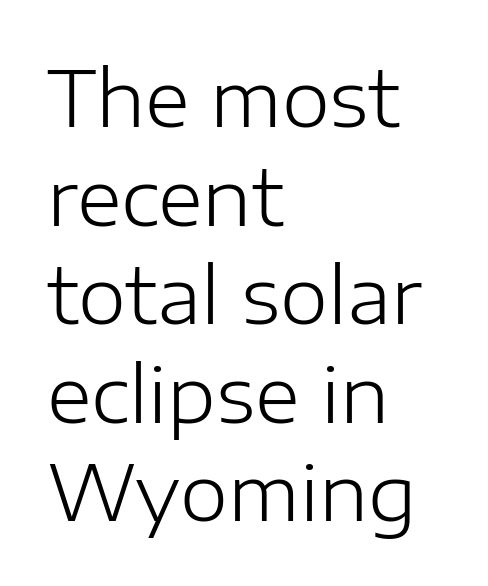
The image shows 77 px light sans-serif type, upright; set left-aligned, normal line spacing (1.28x), normal letter spacing, not underlined; low stroke contrast and a medium x-height.
